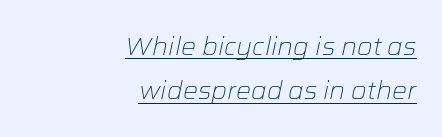
The letterforms sit at book weight or below. Compared with typical body copy, the letter spacing here is the same. The words here are underlined. An italicized treatment has been applied to the whole sample. The passage is arranged like a letterhead date or caption credit — flush right.
